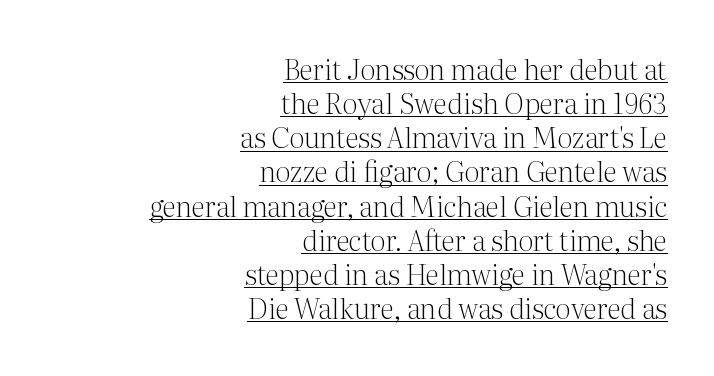
The paragraph has a hard right edge and a soft left edge. The strokes are not fattened; the text isn't bold. The horizontal fit of the characters is conventional and even. Designer's note — italics off, roman on. Honestly, the underline is the first thing you notice here.
